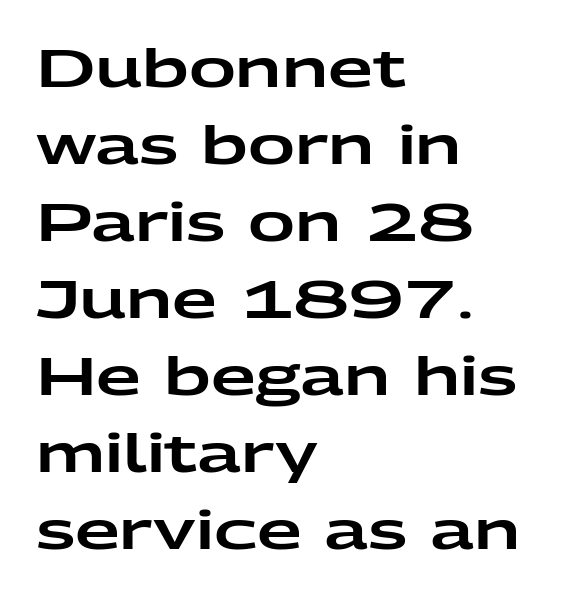
This sample has the flowing, uneven cadence of proportional lettering. The font's upright variant was chosen for this text. The specimen omits any rule beneath the text block's lines. Students, observe: this is what conventionally led text looks like.
